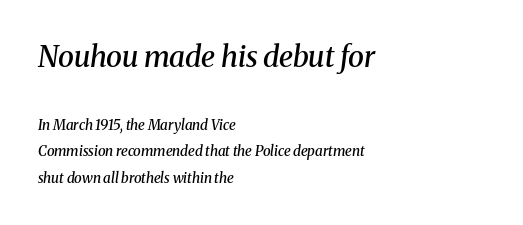
The image shows 29 px semibold serif type, italic (leaning right); set left-aligned, line spacing 1.89x, normal letter spacing, not underlined; the first (top) block is 2.07x larger; medium stroke contrast and a medium x-height.
